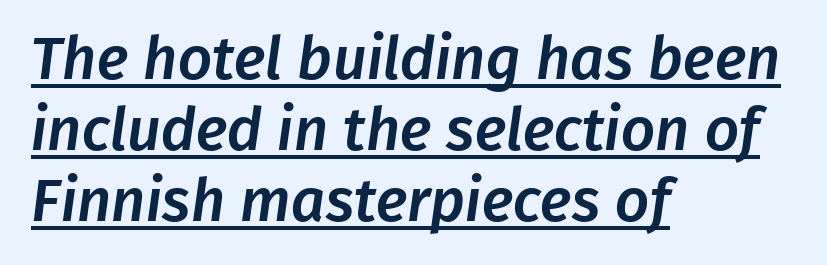
I'd call this a sans setting — the letters go barefoot. A typesetter would call this proportional, since set widths differ per character. The letters sit at their default tracking, neither squeezed nor spread. Each line starts at the same left margin while the right side varies. Somebody hit Ctrl+U on this one — the words are underlined.
